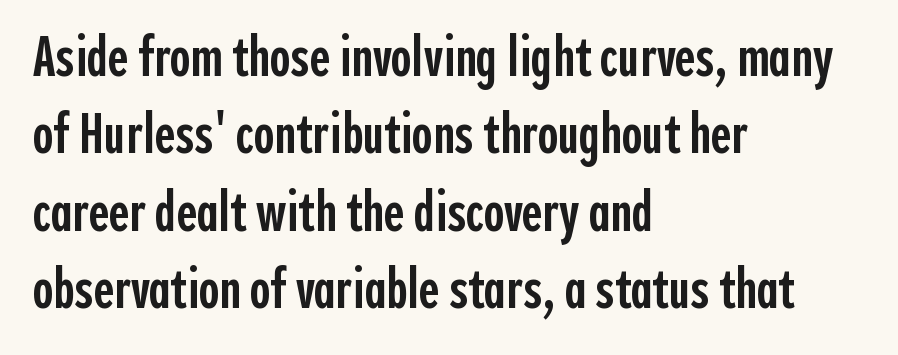
{"serif": "no", "italic": "no", "bold": "semi", "weight": "semibold", "width": "condensed", "x_height": "medium", "monospaced": "no", "underline": "no", "align": "left", "line_spacing": "normal", "line_spacing_ratio": 1.38, "letter_spacing": "normal", "letter_spacing_em": 0.0, "glyph_px": 56}
